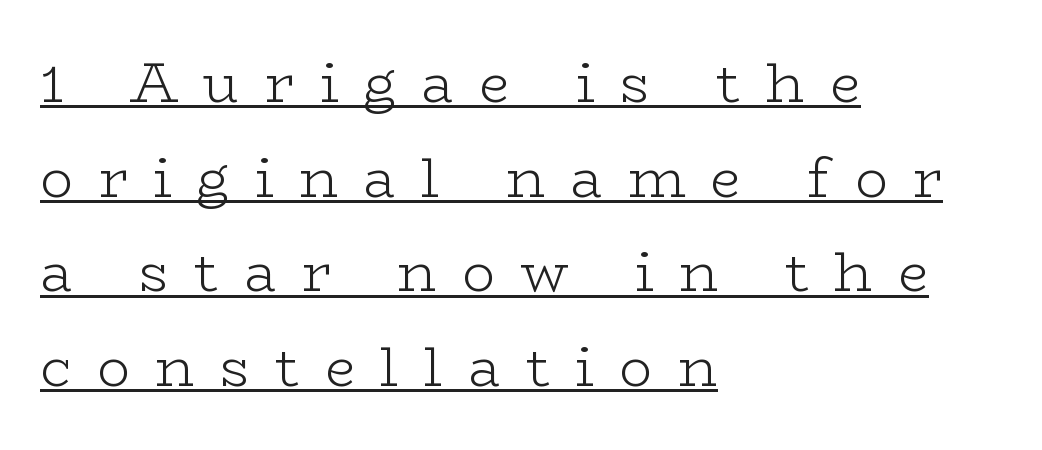
Q: Is the text bold? A: No.
Q: Is the text italic (slanted)? A: No, it is upright.
Q: Is the typeface a serif or a sans-serif typeface? A: Serif.
Q: Is the text underlined? A: Yes.
Q: How is the paragraph aligned? A: Left-aligned.
Q: Is the spacing between letters normal or unusually wide? A: Unusually wide.
Q: Width (condensed, normal, or wide)? A: Wide.
Q: Stroke contrast? A: Low.
Q: x-height? A: Medium.
Q: Monospaced? A: No.
